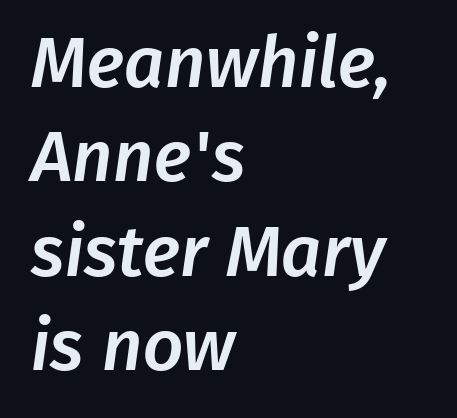
Q: Is the typeface a serif or a sans-serif typeface? A: Sans-serif.
Q: Is the text underlined? A: No.
Q: How is the paragraph aligned? A: Left-aligned.
Q: Is the spacing between letters normal or unusually wide? A: Normal.
Q: Is the spacing between lines tight, normal or loose? A: Normal.
Q: Width (condensed, normal, or wide)? A: Normal.
Q: Stroke contrast? A: Low.
Q: x-height? A: Medium.
Q: Monospaced? A: No.
